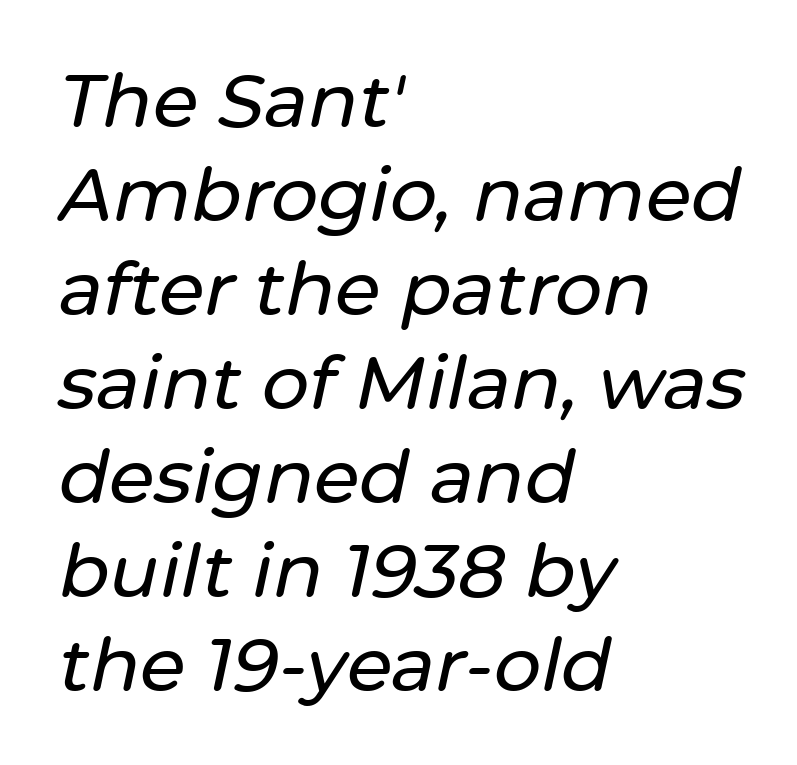
The image shows 74 px text type, italic (leaning right); set left-aligned, normal line spacing (1.27x), normal letter spacing, not underlined; low stroke contrast and a medium x-height.
